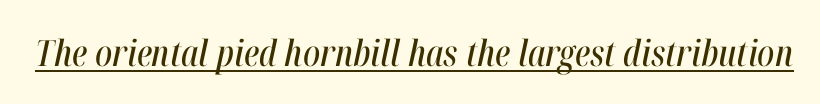
Q: Is the text italic (slanted)? A: Yes, it leans right by about 12 degrees.
Q: Is the text underlined? A: Yes.
Q: Is the spacing between letters normal or unusually wide? A: Normal.
Q: Width (condensed, normal, or wide)? A: Condensed.
Q: Stroke contrast? A: High.
Q: x-height? A: Medium.
Q: Monospaced? A: No.
